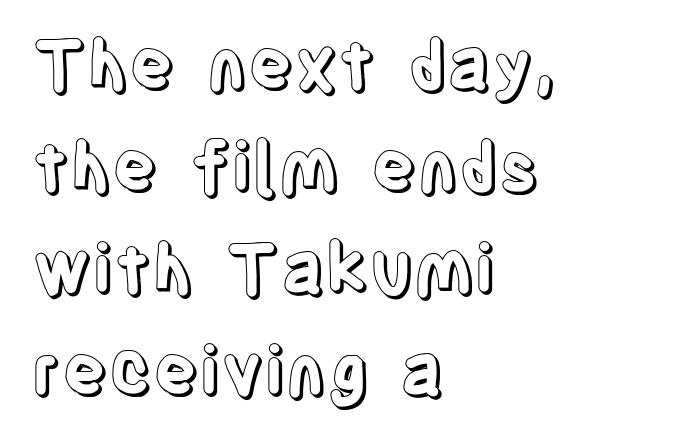
The image shows 68 px condensed type, upright; set left-aligned, normal line spacing (1.5x), normal letter spacing, not underlined; a large x-height.
